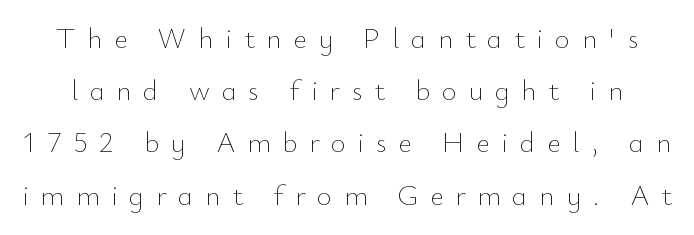
The image shows 29 px thin type, upright; set line spacing 1.8x, unusually wide letter spacing (+0.4 em), not underlined; low stroke contrast and a small x-height.
